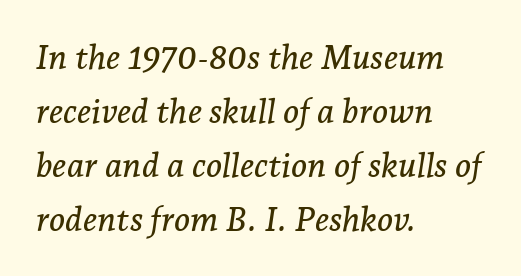
Q: Is the text italic (slanted)? A: Yes, it leans right by about 7 degrees.
Q: Is the typeface a serif or a sans-serif typeface? A: Serif.
Q: Is the text underlined? A: No.
Q: How is the paragraph aligned? A: Left-aligned.
Q: Is the spacing between letters normal or unusually wide? A: Normal.
Q: Is the spacing between lines tight, normal or loose? A: Normal.
Q: Width (condensed, normal, or wide)? A: Normal.
Q: Stroke contrast? A: Low.
Q: x-height? A: Medium.
Q: Monospaced? A: No.
